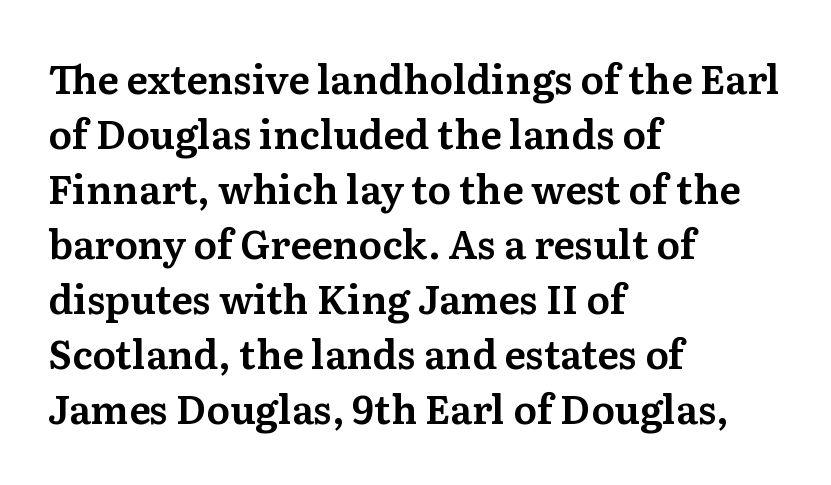
The lettering stays uniformly vertical, giving the passage a roman look. Inter-character spacing is left at the font's built-in metrics. Bare-footed words on every line. Each line starts at the same left margin while the right side varies.
